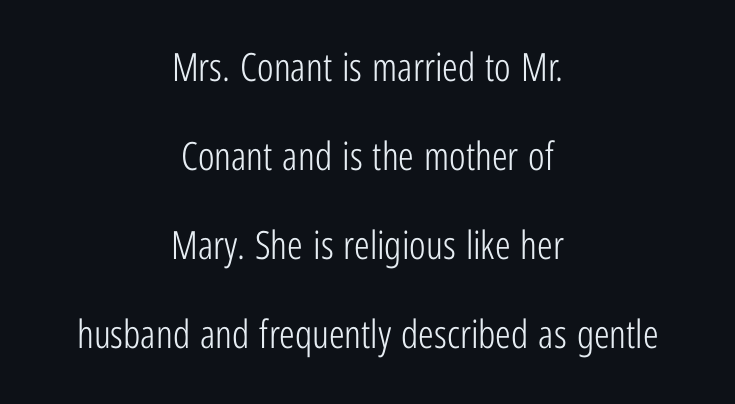
The image shows 39 px light, condensed sans-serif type, upright; set centered, loose line spacing (2.28x), normal letter spacing, not underlined; low stroke contrast and a medium x-height.
